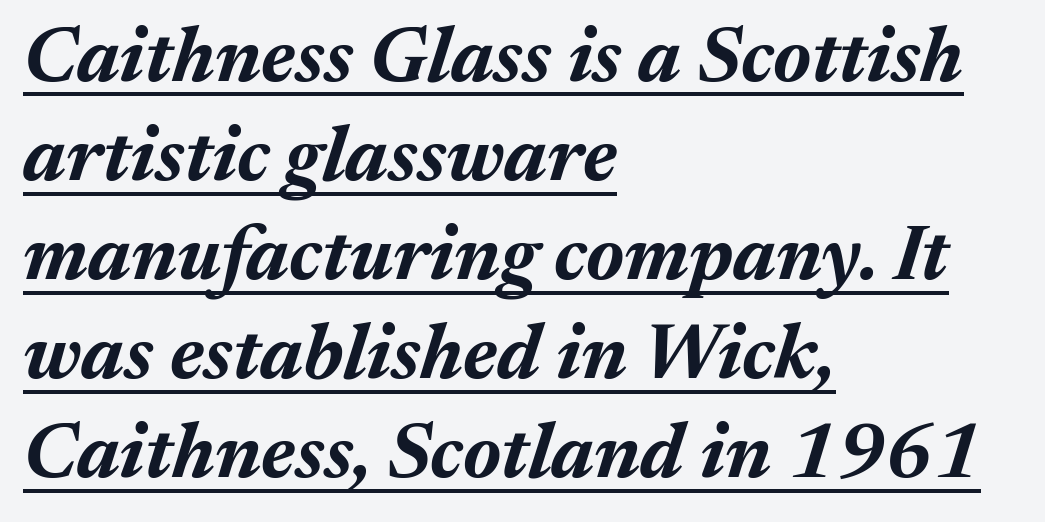
The image shows 78 px bold type, italic (leaning right); set left-aligned, normal line spacing (1.27x), normal letter spacing, underlined; medium stroke contrast and a medium x-height.
